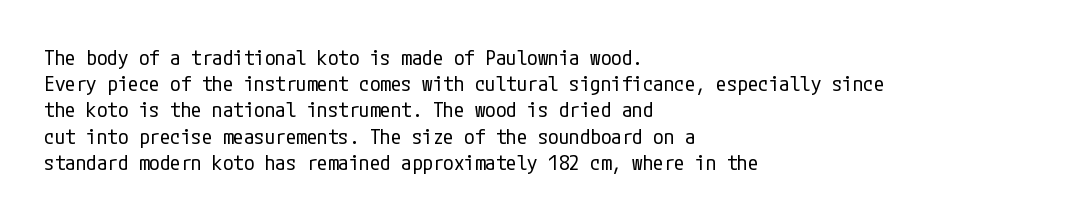
{"italic": "no", "bold": "no", "underline": "no", "align": "left", "line_spacing": "normal", "line_spacing_ratio": 1.25, "letter_spacing": "normal", "letter_spacing_em": 0.0, "glyph_px": 21}
